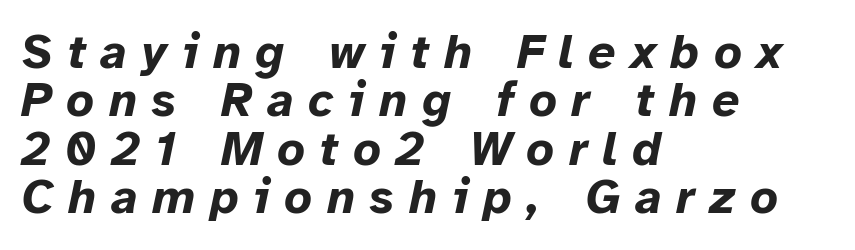
{"italic": "yes", "lean": "right", "slant_degrees": 12, "bold": "yes", "weight": "bold", "width": "normal", "stroke_contrast": "low", "x_height": "medium", "monospaced": "no", "underline": "no", "align": "left", "line_spacing": "tight", "line_spacing_ratio": 1.01, "letter_spacing": "wide", "letter_spacing_em": 0.31, "glyph_px": 48}
